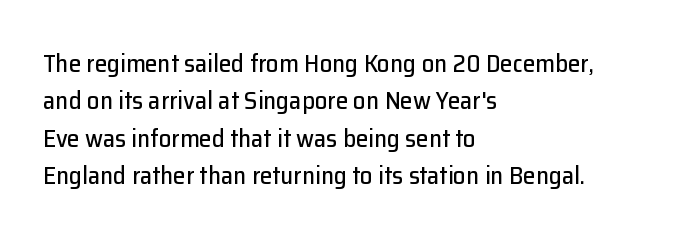
The image shows 25 px text type, upright; set left-aligned, normal line spacing (1.5x), normal letter spacing, not underlined.
